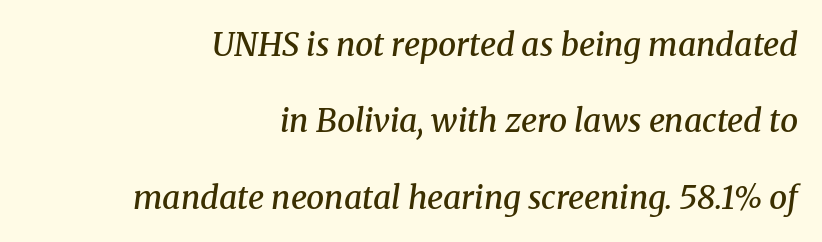
Set as a demibold, roughly 600 on the weight scale. The passage shown is typed in a proportional face where columns would drift. Nobody drew a line under any word here. The face used here has a pronounced slope to its letters.
